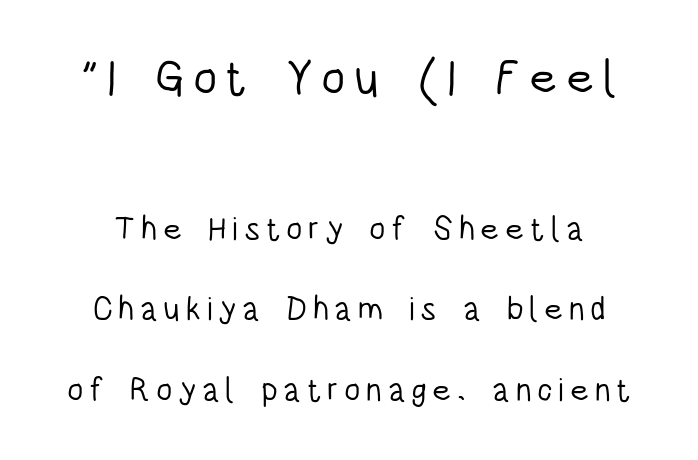
The image shows 49 px light, condensed sans-serif type, upright; set loose line spacing (2.44x), not underlined; the first (top) block is 1.48x larger; low stroke contrast and a large x-height.
